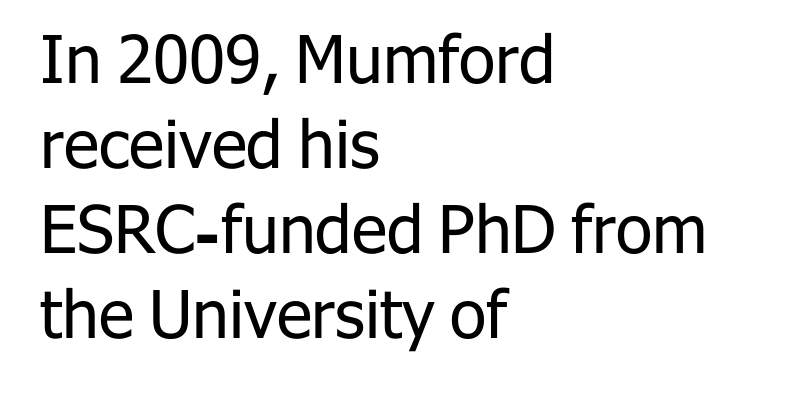
{"serif": "no", "italic": "no", "bold": "no", "weight": "regular", "width": "normal", "stroke_contrast": "low", "x_height": "medium", "monospaced": "no", "underline": "no", "align": "left", "line_spacing": "normal", "line_spacing_ratio": 1.29, "letter_spacing": "normal", "letter_spacing_em": 0.0, "glyph_px": 66}
